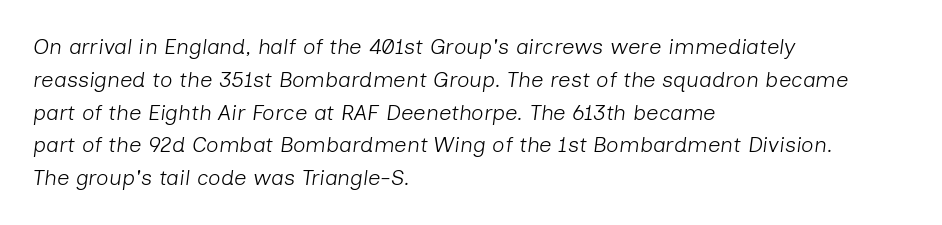
{"italic": "yes", "lean": "right", "slant_degrees": 7, "bold": "no", "underline": "no", "align": "left", "line_spacing": "normal", "line_spacing_ratio": 1.49, "letter_spacing": "normal", "letter_spacing_em": 0.0, "glyph_px": 22}
